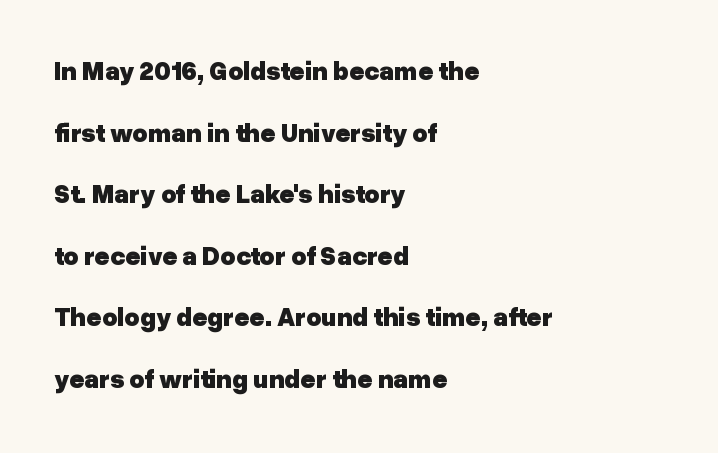
Plain, unruled lines of type. Caption: standard tracking, unaltered. The typography opts for an upright posture over an oblique one. Successive baselines arrive slowly, with a big drop between each. Caption: bold face, heavy strokes. Layout note: lines flush left.
